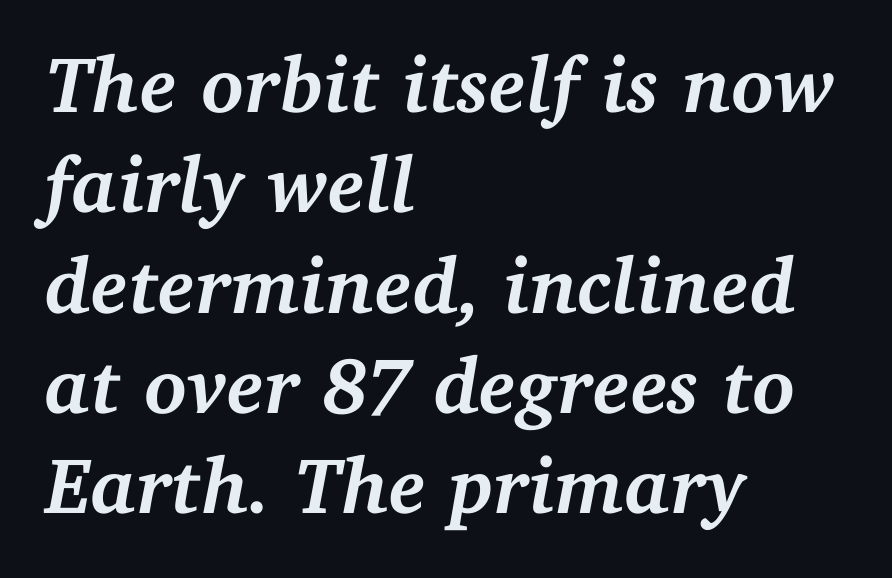
Q: Is the text bold? A: Yes.
Q: Is the text italic (slanted)? A: Yes, it leans right by about 11 degrees.
Q: Is the typeface a serif or a sans-serif typeface? A: Serif.
Q: Is the text underlined? A: No.
Q: How is the paragraph aligned? A: Left-aligned.
Q: Is the spacing between letters normal or unusually wide? A: Normal.
Q: Is the spacing between lines tight, normal or loose? A: Normal.
Q: Width (condensed, normal, or wide)? A: Normal.
Q: Stroke contrast? A: Medium.
Q: x-height? A: Medium.
Q: Monospaced? A: No.
